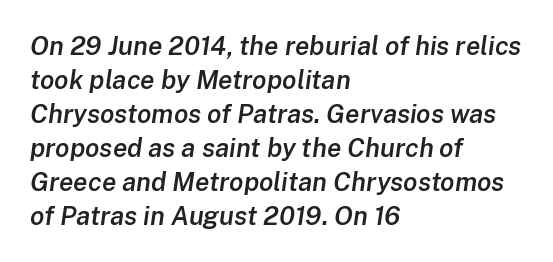
Glyph-to-glyph distance matches everyday printed text. The text carries the slant typical of an italic or oblique font. Glance below the letters and you will spot only blank space. The rag falls on the right side of this text block.
